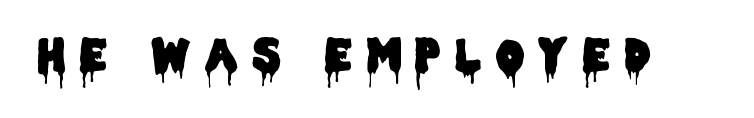
The image shows 44 px condensed sans-serif type, upright; set unusually wide letter spacing (+0.33 em), not underlined; low stroke contrast and a large x-height.
